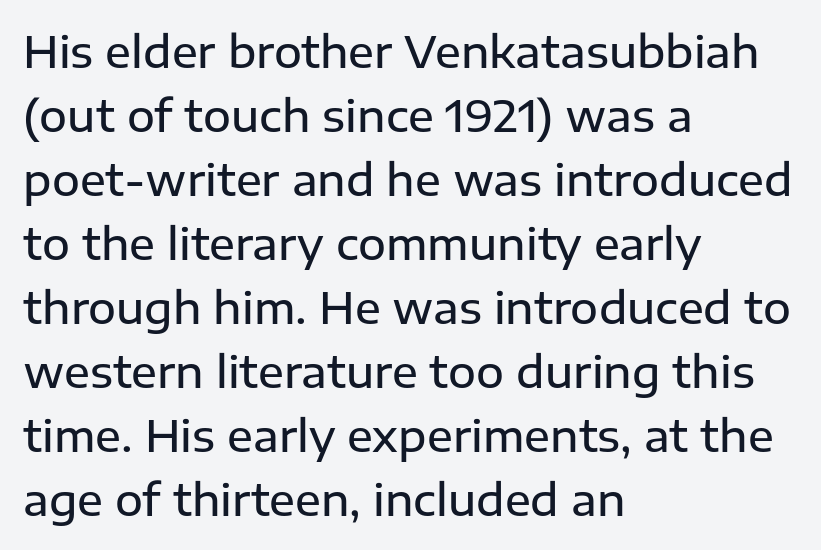
Q: Is the text bold? A: Semi-bold.
Q: Is the text italic (slanted)? A: No, it is upright.
Q: Is the typeface a serif or a sans-serif typeface? A: Sans-serif.
Q: Is the text underlined? A: No.
Q: How is the paragraph aligned? A: Left-aligned.
Q: Is the spacing between letters normal or unusually wide? A: Normal.
Q: Is the spacing between lines tight, normal or loose? A: Normal.
Q: Width (condensed, normal, or wide)? A: Normal.
Q: Stroke contrast? A: Low.
Q: x-height? A: Medium.
Q: Monospaced? A: No.
